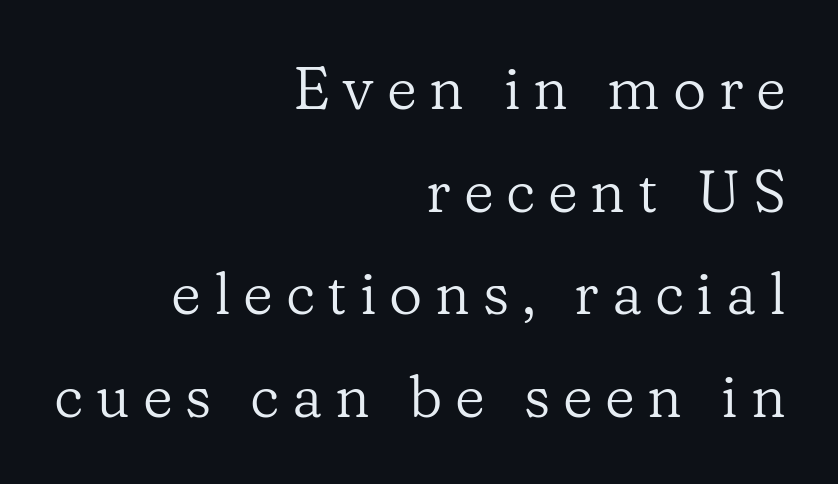
The image shows 58 px regular-weight serif type, upright; set right-aligned, line spacing 1.77x, unusually wide letter spacing (+0.22 em), not underlined; low stroke contrast and a medium x-height.
